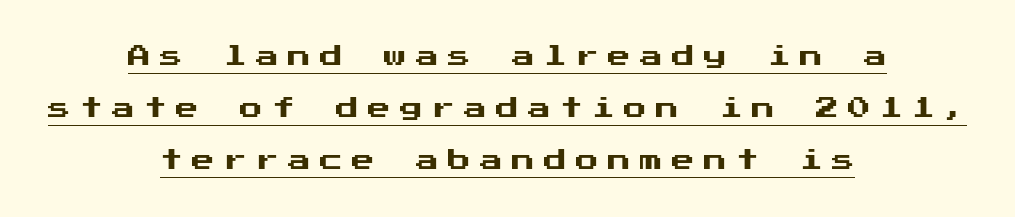
These lines were composed using upright roman letters. What stands out about the letter spacing? Its width — letters are far apart. These characters rest on top of a visible drawn line. Widely set lines give the paragraph a tall, airy silhouette. These lines are centered, leaving both edges ragged.
